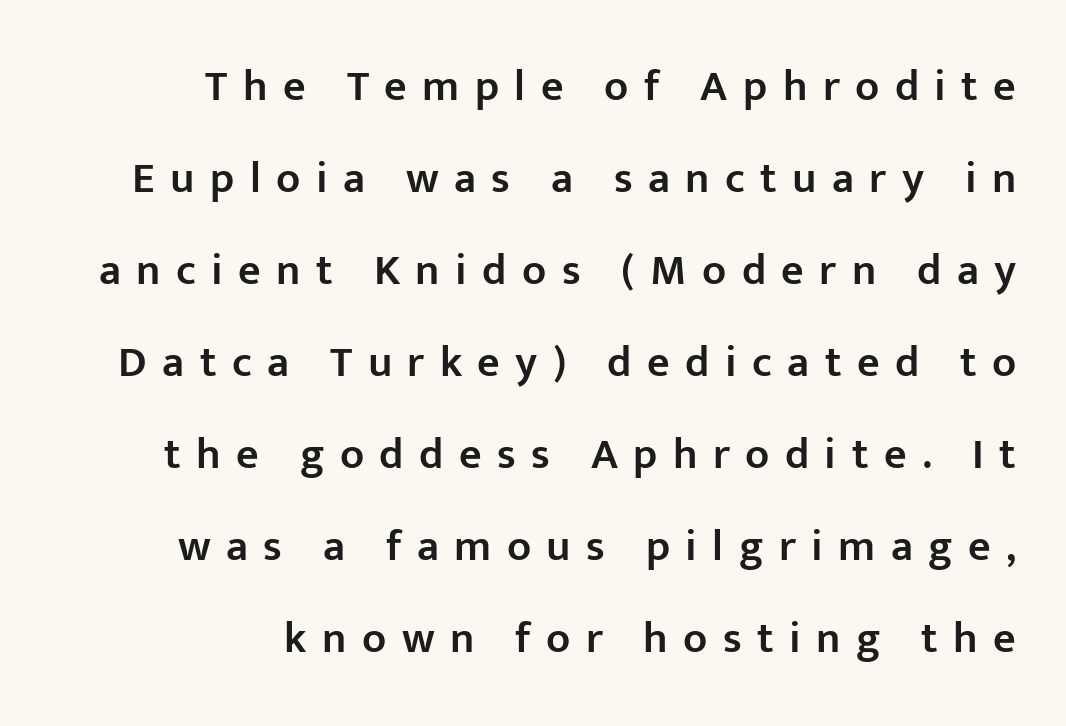
{"serif": "no", "italic": "no", "bold": "semi", "weight": "semibold", "width": "normal", "stroke_contrast": "low", "x_height": "medium", "monospaced": "no", "underline": "no", "align": "right", "line_spacing": "loose", "line_spacing_ratio": 2.09, "letter_spacing": "wide", "letter_spacing_em": 0.35, "glyph_px": 44}
